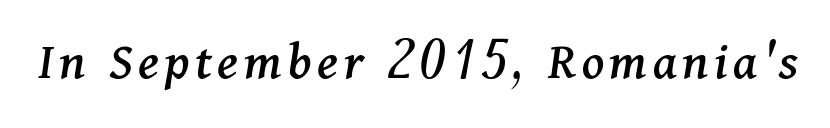
{"serif": "yes", "italic": "yes", "lean": "right", "slant_degrees": 11, "width": "normal", "stroke_contrast": "medium", "x_height": "medium", "monospaced": "no", "underline": "no", "glyph_px": 55}
